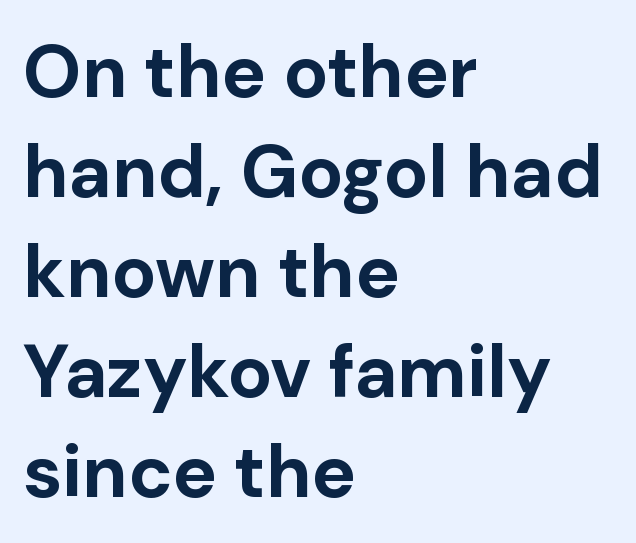
The image shows 74 px bold sans-serif type, upright; set left-aligned, normal line spacing (1.35x), normal letter spacing, not underlined; low stroke contrast and a medium x-height.
